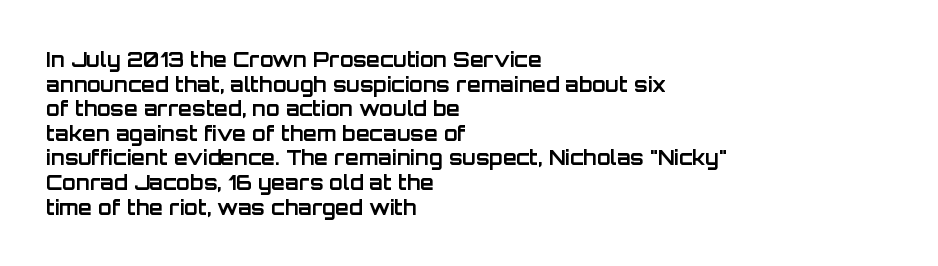
The foot of each line stays bare and open. The letters are bold, with thick, heavy strokes. The letters stand straight up with perfectly vertical stems. Compared with typical body copy, the letter spacing here is the same. These lines stack with their left ends in a neat column.
